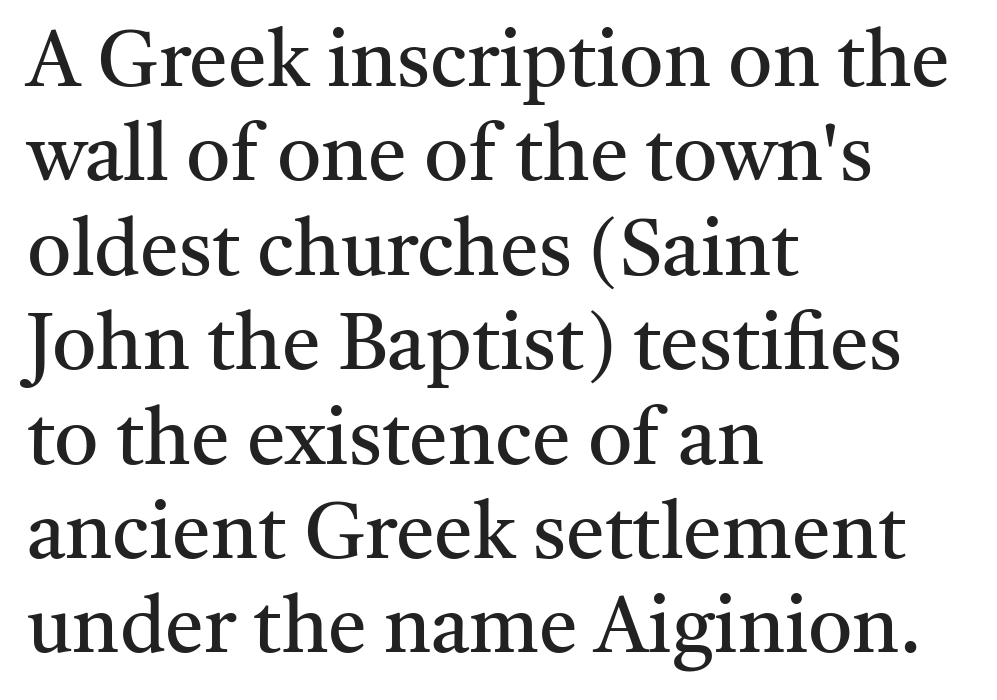
Here the glyphs are tracked normally, forming tight word shapes. Upright lettering throughout. Heaviness? Minimal to ordinary, like unemphasized prose. Here the designer chose a conventional face with non-uniform glyph widths. To sum up the face: it has serifs. Honestly, there is no underline to notice here at all.
